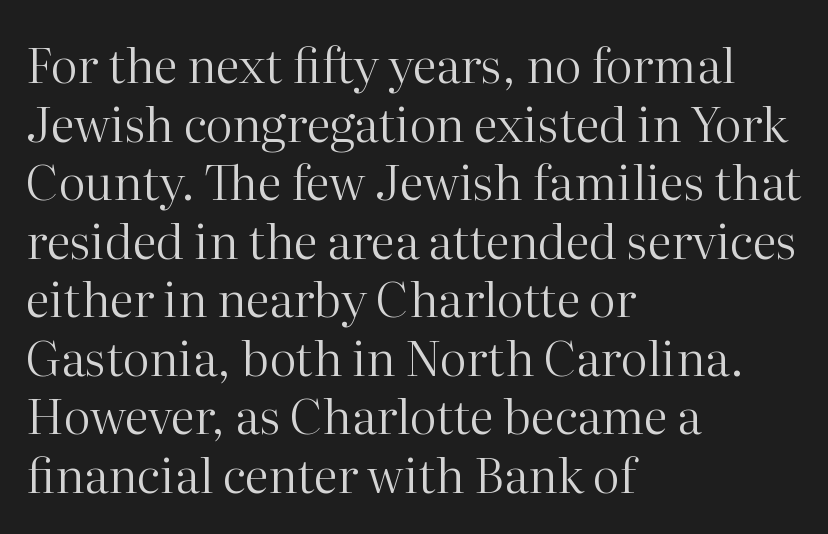
{"serif": "yes", "italic": "no", "bold": "no", "weight": "regular", "width": "normal", "stroke_contrast": "high", "x_height": "medium", "monospaced": "no", "underline": "no", "align": "left", "line_spacing_ratio": 1.22, "letter_spacing": "normal", "letter_spacing_em": 0.0, "glyph_px": 48}
